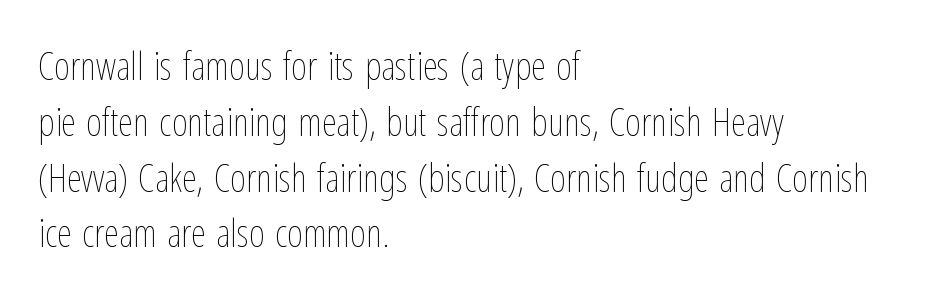
{"italic": "no", "bold": "no", "weight": "thin", "width": "condensed", "stroke_contrast": "low", "x_height": "medium", "monospaced": "no", "underline": "no", "align": "left", "line_spacing": "normal", "line_spacing_ratio": 1.43, "letter_spacing": "normal", "letter_spacing_em": 0.0, "glyph_px": 39}
